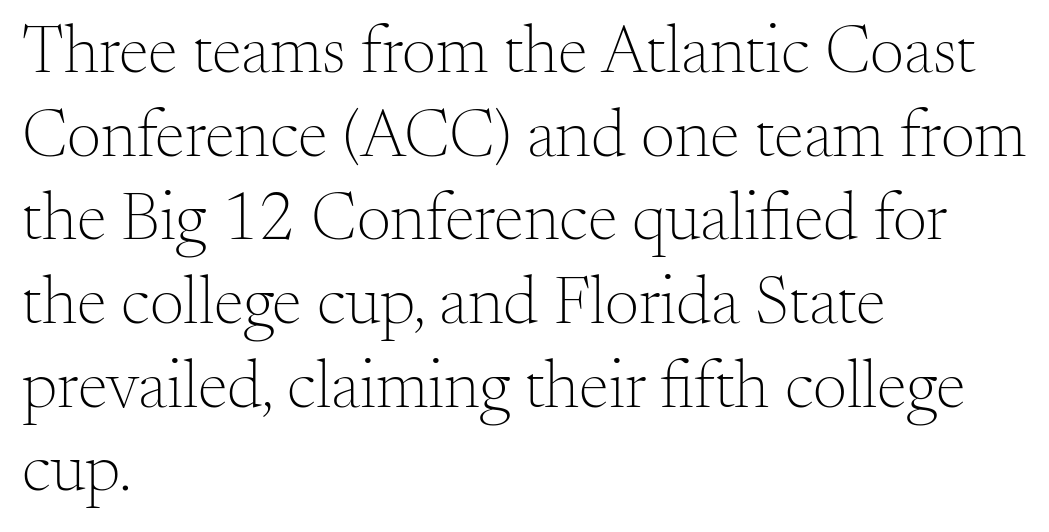
{"serif": "yes", "italic": "no", "bold": "no", "weight": "light", "width": "normal", "stroke_contrast": "medium", "x_height": "small", "monospaced": "no", "underline": "no", "align": "left", "line_spacing_ratio": 1.23, "letter_spacing": "normal", "letter_spacing_em": 0.0, "glyph_px": 68}
